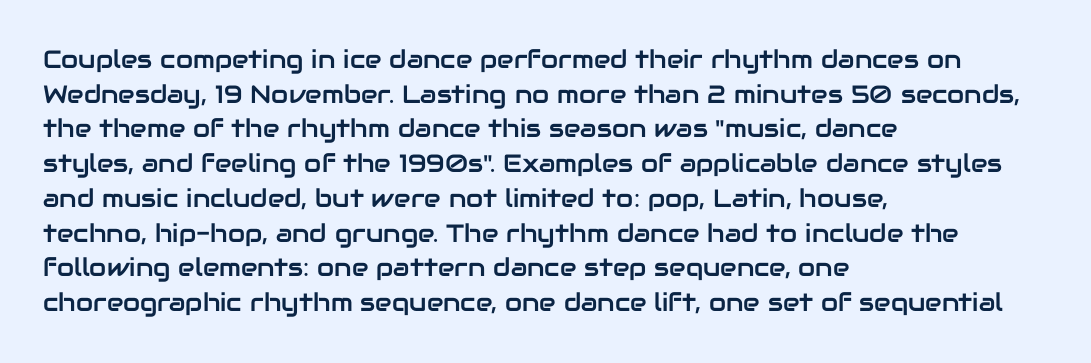
Q: Is the text italic (slanted)? A: No, it is upright.
Q: Is the text underlined? A: No.
Q: How is the paragraph aligned? A: Left-aligned.
Q: Is the spacing between letters normal or unusually wide? A: Normal.
Q: Is the spacing between lines tight, normal or loose? A: Normal.
